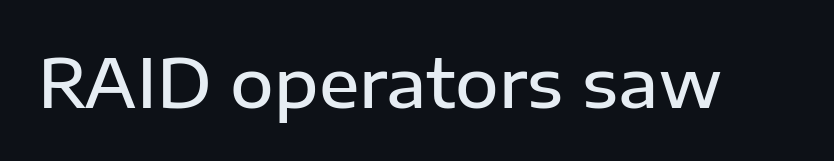
The image shows 67 px semibold sans-serif type, upright; set normal letter spacing, not underlined; low stroke contrast and a medium x-height.
